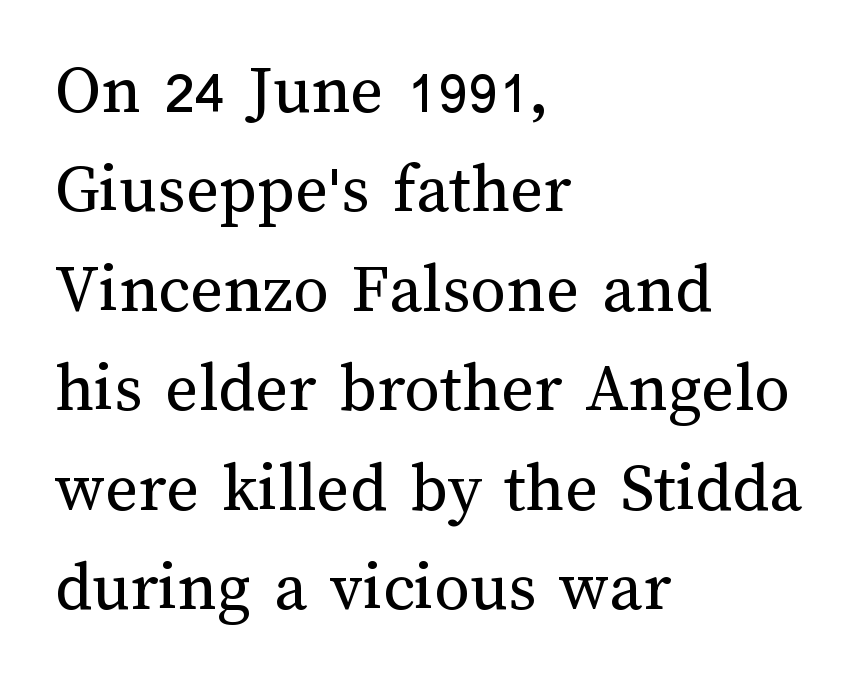
Think standard paragraph weight, or any step lighter than that. The glyphs are unaccompanied by any horizontal stroke below them. If you measured baseline to baseline, you'd find a middling distance. Letter spacing: default.
